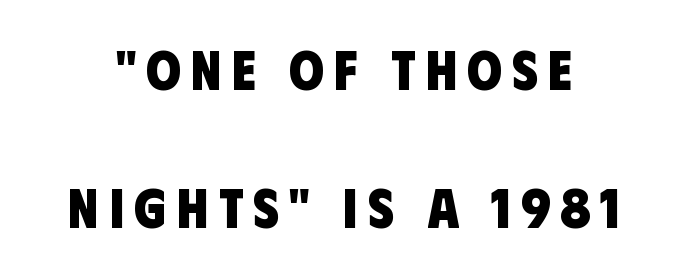
The image shows 56 px heavy, condensed sans-serif type; set loose line spacing (2.46x), not underlined; low stroke contrast and a large x-height.
